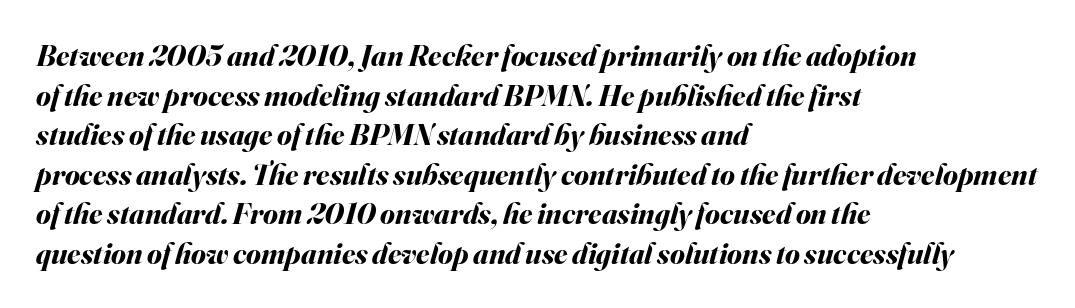
Character widths vary here, with narrow letters taking less room than wide ones. Where is the straight margin? On the left. Letters rest on an invisible, unmarked baseline. Compared with ordinary roman type, these characters are visibly tilted. Heavy, bold letterforms.
